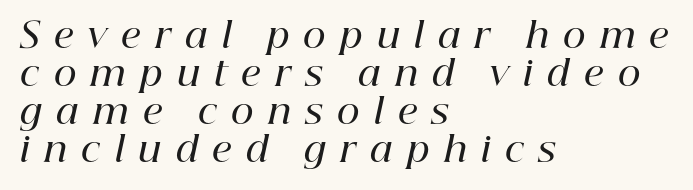
Q: Is the text bold? A: Semi-bold.
Q: Is the text italic (slanted)? A: Yes, it leans right by about 12 degrees.
Q: Is the typeface a serif or a sans-serif typeface? A: Serif.
Q: Is the text underlined? A: No.
Q: How is the paragraph aligned? A: Left-aligned.
Q: Is the spacing between letters normal or unusually wide? A: Unusually wide.
Q: Is the spacing between lines tight, normal or loose? A: Tight.
Q: Width (condensed, normal, or wide)? A: Normal.
Q: Stroke contrast? A: High.
Q: x-height? A: Medium.
Q: Monospaced? A: No.
